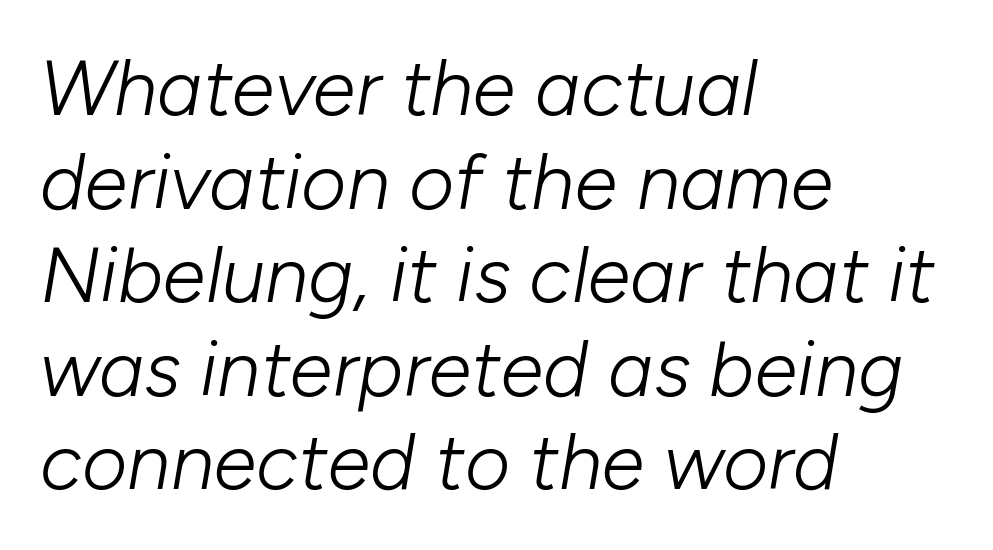
{"italic": "yes", "lean": "right", "slant_degrees": 10, "bold": "no", "weight": "light", "width": "normal", "stroke_contrast": "low", "x_height": "medium", "monospaced": "no", "underline": "no", "align": "left", "line_spacing_ratio": 1.2, "letter_spacing": "normal", "letter_spacing_em": 0.0, "glyph_px": 78}
